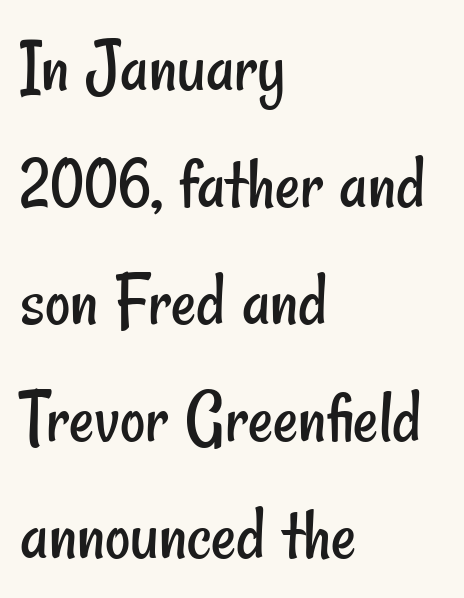
The image shows 78 px regular-weight, condensed sans-serif type; set left-aligned, normal line spacing (1.5x), normal letter spacing, not underlined; low stroke contrast and a small x-height.
